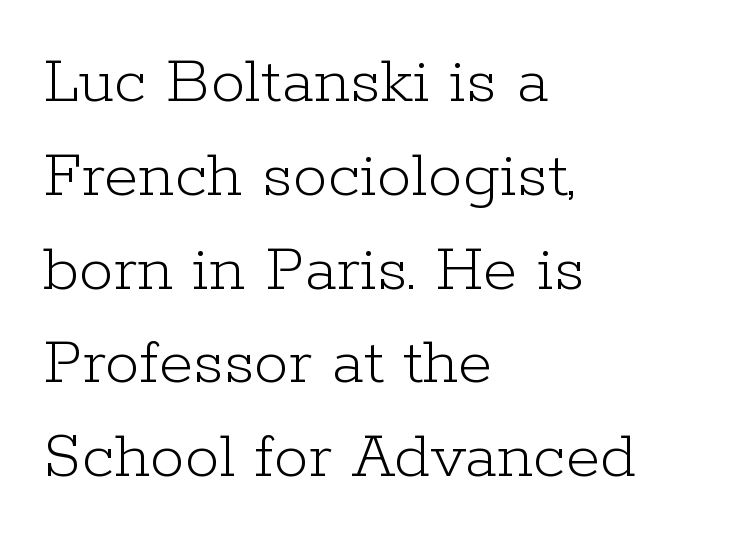
How would I describe the line gaps? Plain and ordinary. The letters carry serifs — small finishing strokes at the ends of their stems. The face looks like a standard text weight, possibly lighter. Tall strokes in this sample are plumb rather than angled. Does extra space separate the letters? No, they use regular spacing.
